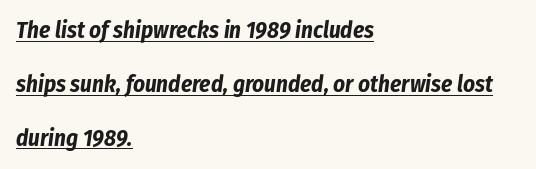
The image shows 23 px bold type, italic (leaning right); set left-aligned, loose line spacing (2.34x), normal letter spacing, underlined.
